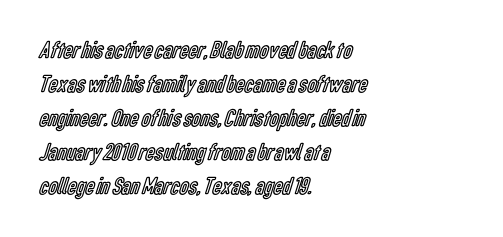
Q: Is the text italic (slanted)? A: Yes.
Q: Is the text underlined? A: No.
Q: How is the paragraph aligned? A: Left-aligned.
Q: Is the spacing between letters normal or unusually wide? A: Normal.
Q: Is the spacing between lines tight, normal or loose? A: Normal.
